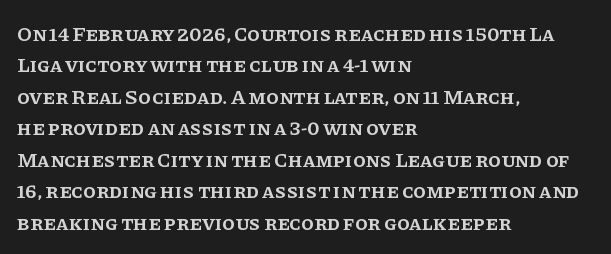
{"italic": "no", "bold": "semi", "underline": "no", "align": "left", "line_spacing": "normal", "line_spacing_ratio": 1.5, "letter_spacing": "normal", "letter_spacing_em": 0.0, "glyph_px": 21}
